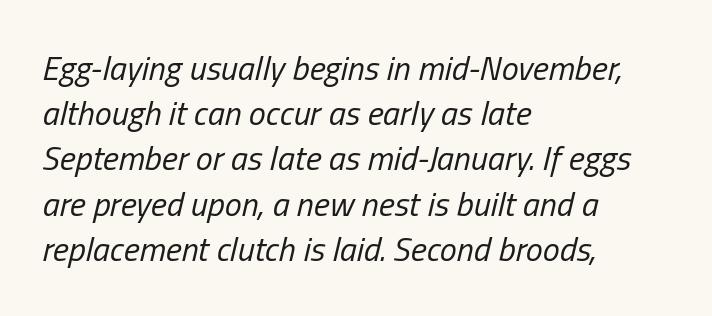
The image shows 34 px regular-weight, condensed type, italic (leaning right); set left-aligned, normal line spacing (1.33x), normal letter spacing, not underlined; low stroke contrast and a medium x-height.
